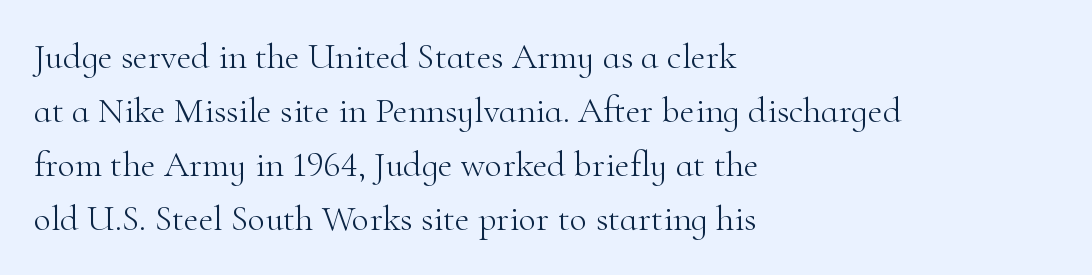
Q: Is the text bold? A: No.
Q: Is the text italic (slanted)? A: No, it is upright.
Q: Is the typeface a serif or a sans-serif typeface? A: Serif.
Q: Is the text underlined? A: No.
Q: How is the paragraph aligned? A: Left-aligned.
Q: Is the spacing between letters normal or unusually wide? A: Normal.
Q: Is the spacing between lines tight, normal or loose? A: Normal.
Q: Width (condensed, normal, or wide)? A: Normal.
Q: Stroke contrast? A: High.
Q: x-height? A: Small.
Q: Monospaced? A: No.
